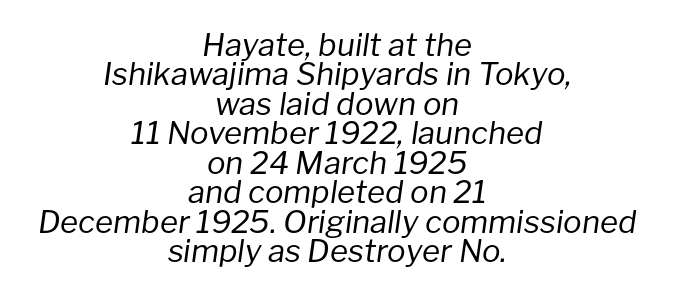
{"italic": "yes", "lean": "right", "slant_degrees": 8, "bold": "no", "weight": "regular", "width": "normal", "stroke_contrast": "low", "x_height": "medium", "monospaced": "no", "underline": "no", "align": "center", "line_spacing": "tight", "line_spacing_ratio": 0.95, "letter_spacing": "normal", "letter_spacing_em": 0.0, "glyph_px": 31}
